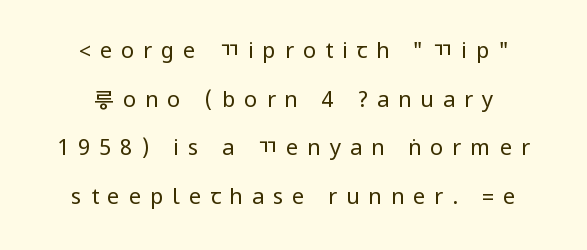
The image shows 22 px text type, upright; set centered, loose line spacing (2.21x), unusually wide letter spacing (+0.4 em), not underlined.
